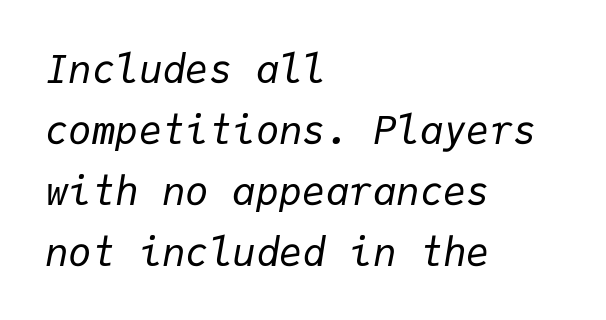
Any mark beneath the type? The region is blank. This sample has the even, mechanical cadence of fixed-width lettering. Is there much room between lines? A standard amount, neither cramped nor airy. These lines keep a tight, regular rhythm from letter to letter.
